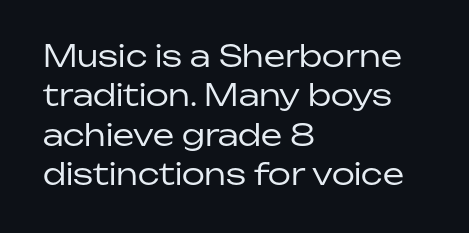
{"serif": "no", "italic": "no", "bold": "no", "weight": "regular", "width": "normal", "stroke_contrast": "low", "x_height": "medium", "monospaced": "no", "underline": "no", "align": "left", "line_spacing": "normal", "line_spacing_ratio": 1.31, "letter_spacing": "normal", "letter_spacing_em": 0.0, "glyph_px": 30}
